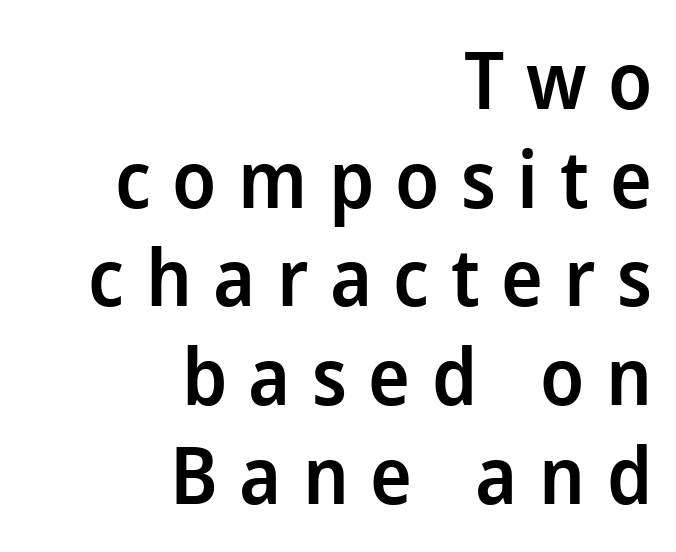
Q: Is the text bold? A: Semi-bold.
Q: Is the text italic (slanted)? A: No, it is upright.
Q: Is the typeface a serif or a sans-serif typeface? A: Sans-serif.
Q: Is the text underlined? A: No.
Q: How is the paragraph aligned? A: Right-aligned.
Q: Is the spacing between letters normal or unusually wide? A: Unusually wide.
Q: Is the spacing between lines tight, normal or loose? A: Normal.
Q: Width (condensed, normal, or wide)? A: Normal.
Q: Stroke contrast? A: Low.
Q: x-height? A: Medium.
Q: Monospaced? A: No.
